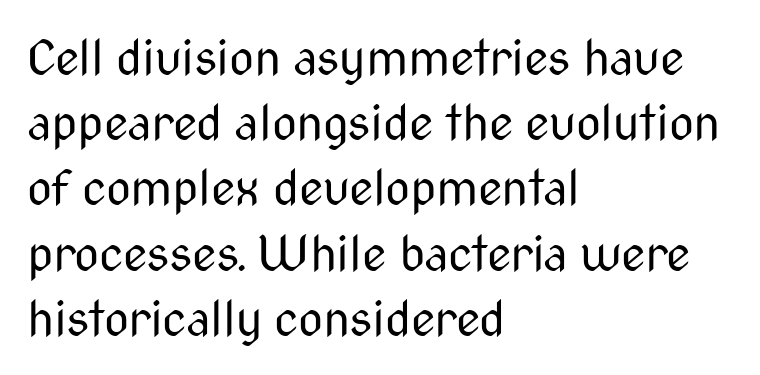
Glyph-to-glyph distance matches everyday printed text. Anything drawn beneath the words? Only blank space. The block of text has a typical density, with ordinary space between rows. The specimen reads as upright at a glance. Each stroke keeps to a modest, everyday thickness or less.
